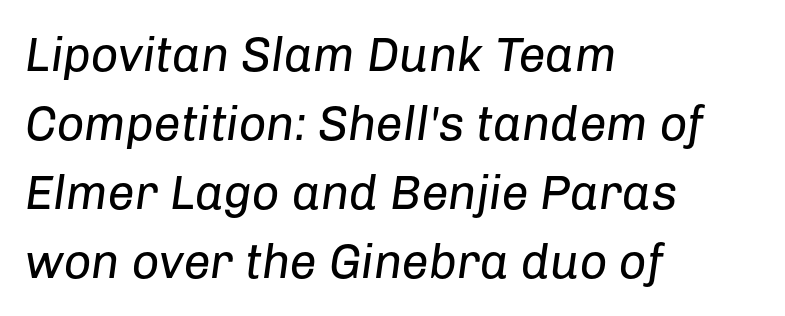
Q: Is the text bold? A: No.
Q: Is the text italic (slanted)? A: Yes, it leans right by about 8 degrees.
Q: Is the text underlined? A: No.
Q: How is the paragraph aligned? A: Left-aligned.
Q: Is the spacing between letters normal or unusually wide? A: Normal.
Q: Is the spacing between lines tight, normal or loose? A: Normal.
Q: Width (condensed, normal, or wide)? A: Normal.
Q: Stroke contrast? A: Low.
Q: x-height? A: Medium.
Q: Monospaced? A: No.
